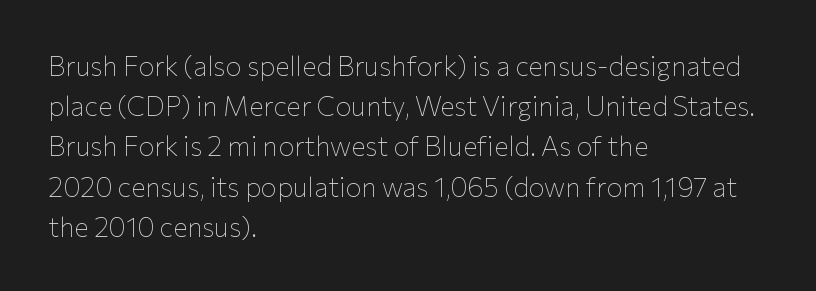
Q: Is the text bold? A: No.
Q: Is the text italic (slanted)? A: No, it is upright.
Q: Is the text underlined? A: No.
Q: How is the paragraph aligned? A: Left-aligned.
Q: Is the spacing between letters normal or unusually wide? A: Normal.
Q: Is the spacing between lines tight, normal or loose? A: Normal.
